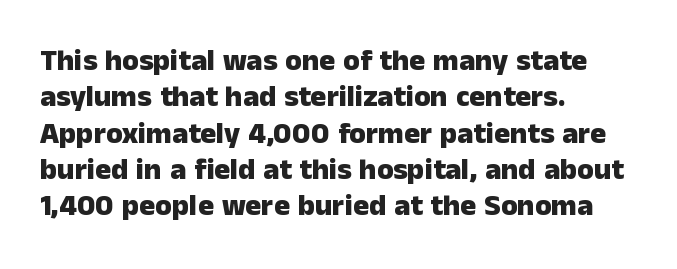
{"serif": "no", "italic": "no", "bold": "yes", "weight": "heavy", "width": "normal", "stroke_contrast": "low", "x_height": "medium", "monospaced": "no", "underline": "no", "align": "left", "line_spacing_ratio": 1.21, "letter_spacing": "normal", "letter_spacing_em": 0.0, "glyph_px": 30}
